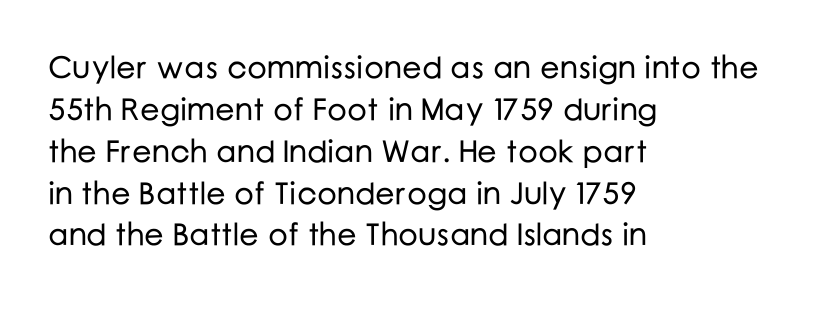
The image shows 31 px sans-serif type, upright; set left-aligned, normal line spacing (1.35x), normal letter spacing, not underlined; low stroke contrast and a medium x-height.
